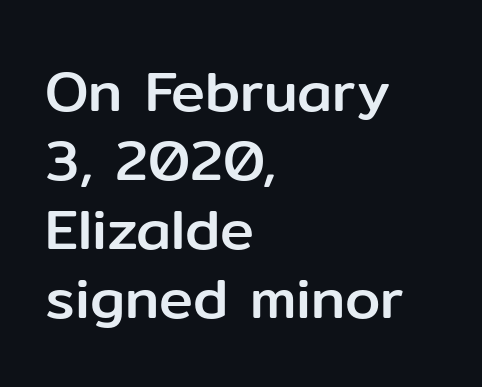
Q: Is the text italic (slanted)? A: No, it is upright.
Q: Is the typeface a serif or a sans-serif typeface? A: Sans-serif.
Q: Is the text underlined? A: No.
Q: How is the paragraph aligned? A: Left-aligned.
Q: Is the spacing between letters normal or unusually wide? A: Normal.
Q: Width (condensed, normal, or wide)? A: Normal.
Q: Stroke contrast? A: Low.
Q: x-height? A: Medium.
Q: Monospaced? A: No.
